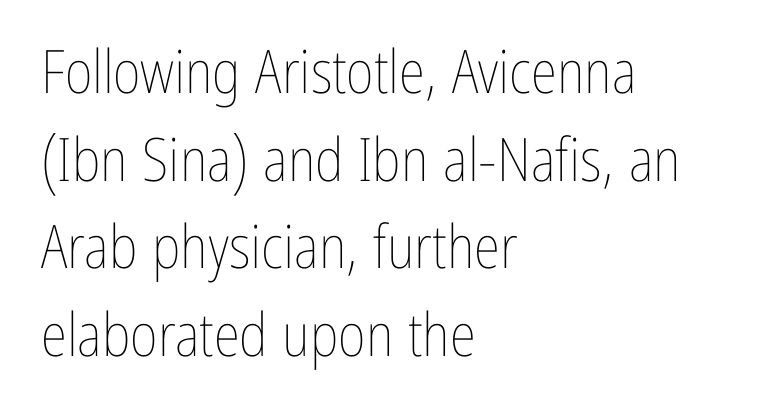
Q: Is the text bold? A: No.
Q: Is the text italic (slanted)? A: No, it is upright.
Q: Is the text underlined? A: No.
Q: How is the paragraph aligned? A: Left-aligned.
Q: Is the spacing between letters normal or unusually wide? A: Normal.
Q: Is the spacing between lines tight, normal or loose? A: Normal.
Q: Width (condensed, normal, or wide)? A: Condensed.
Q: Stroke contrast? A: Low.
Q: x-height? A: Medium.
Q: Monospaced? A: No.
